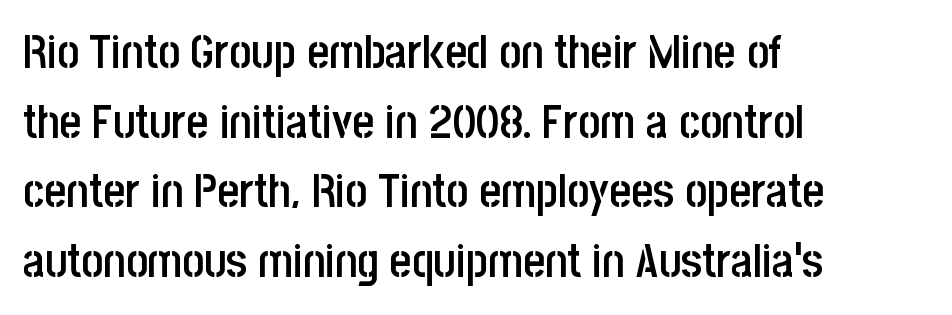
The image shows 47 px semibold, condensed sans-serif type, upright; set left-aligned, normal line spacing (1.48x), normal letter spacing, not underlined; low stroke contrast and a large x-height.
